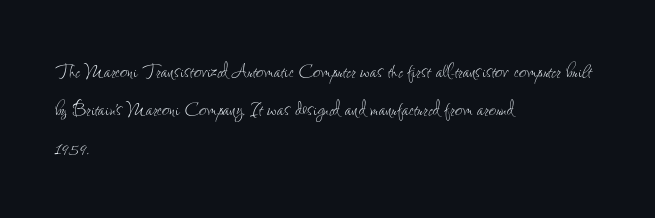
{"bold": "no", "underline": "no", "align": "left", "line_spacing": "normal", "line_spacing_ratio": 1.54, "letter_spacing": "normal", "letter_spacing_em": 0.0, "glyph_px": 25}
